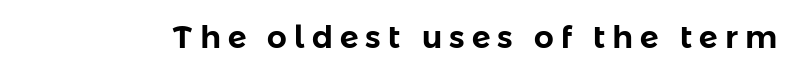
{"serif": "no", "italic": "no", "width": "normal", "stroke_contrast": "low", "x_height": "medium", "monospaced": "no", "underline": "no", "letter_spacing": "wide", "letter_spacing_em": 0.23, "glyph_px": 31}
